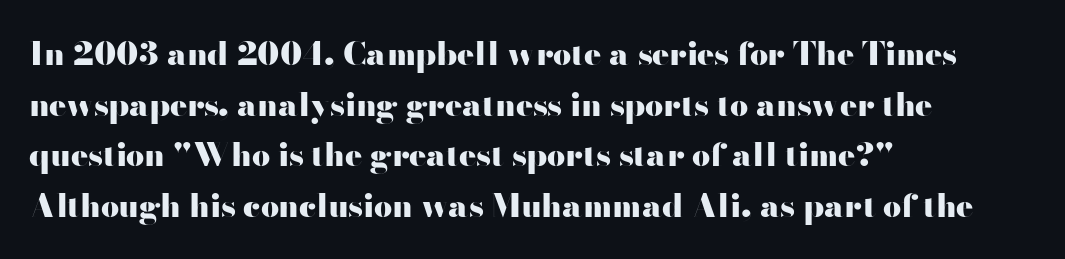
Casual observation: everything's shoved over to the left. The characters display no serif detailing; their extremities are plain. Character widths vary here, with narrow letters taking less room than wide ones. The space beneath each line is pristine and unruled. Is the letter spacing exaggerated? No — it looks like the ordinary default. A normal amount of white space separates one row of letters from the next.
